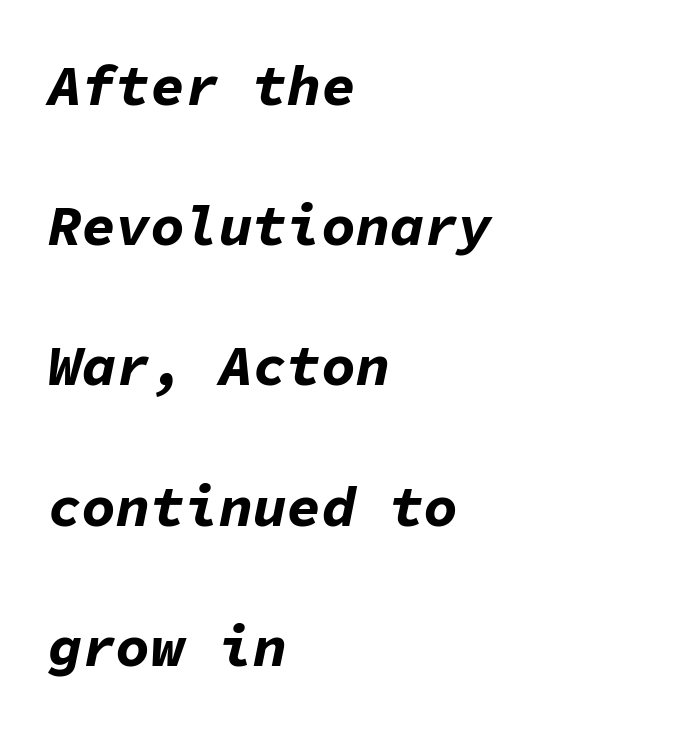
Is the letter spacing exaggerated? No — it looks like the ordinary default. Note the uniform advance width — an 'i' takes as much space as an 'm'. If you drew a line through each stem, it would be angled. This sample trades compactness for vertical openness between lines. Strong, thick strokes mark this as bold type.
